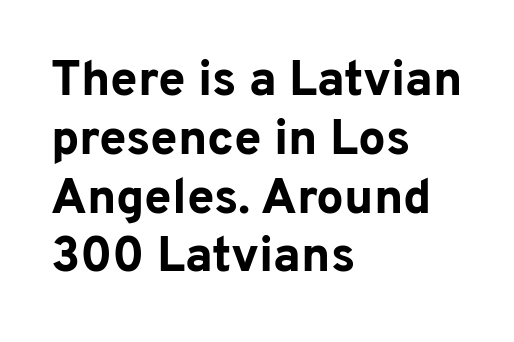
Between one letter and the next there's only the usual sliver of space. Character widths vary here, with narrow letters taking less room than wide ones. Teacher's note: observe the even left margin — that is flush-left alignment. Typographic density is high because the face is bold.
